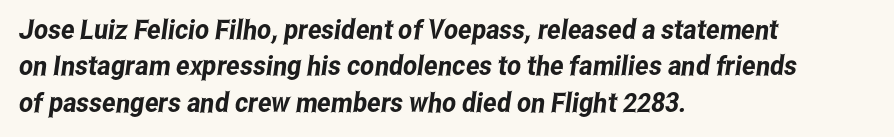
The text block is weighted toward the left margin, trailing off unevenly rightward. Short note: letters normally spaced. Only glyphs here, with clear space below each row. Summary of vertical rhythm: regular, with standard interline spacing.
